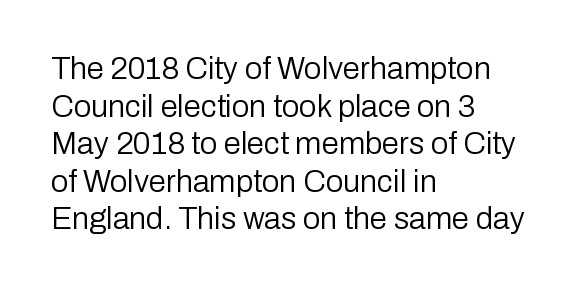
Q: Is the text bold? A: No.
Q: Is the text italic (slanted)? A: No, it is upright.
Q: Is the typeface a serif or a sans-serif typeface? A: Sans-serif.
Q: Is the text underlined? A: No.
Q: How is the paragraph aligned? A: Left-aligned.
Q: Is the spacing between letters normal or unusually wide? A: Normal.
Q: Width (condensed, normal, or wide)? A: Normal.
Q: Stroke contrast? A: Low.
Q: x-height? A: Medium.
Q: Monospaced? A: No.
